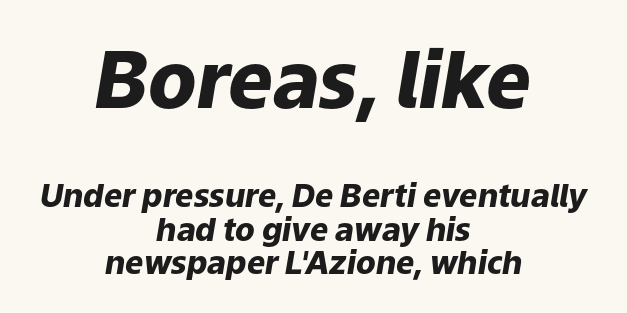
Q: Is the text bold? A: Yes.
Q: Is the text italic (slanted)? A: Yes, it leans right by about 9 degrees.
Q: Is the text underlined? A: No.
Q: How is the paragraph aligned? A: Centered.
Q: Is the spacing between letters normal or unusually wide? A: Normal.
Q: Is the spacing between lines tight, normal or loose? A: Tight.
Q: Which block of text is set in a larger size, the first (top) or the second (bottom)? A: The first (top) one.
Q: Width (condensed, normal, or wide)? A: Normal.
Q: Stroke contrast? A: Low.
Q: x-height? A: Medium.
Q: Monospaced? A: No.
